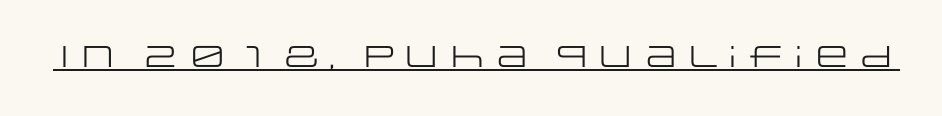
{"serif": "no", "italic": "no", "bold": "no", "weight": "regular", "width": "wide", "stroke_contrast": "low", "x_height": "large", "monospaced": "no", "underline": "yes", "letter_spacing": "normal", "letter_spacing_em": 0.0, "glyph_px": 30}
